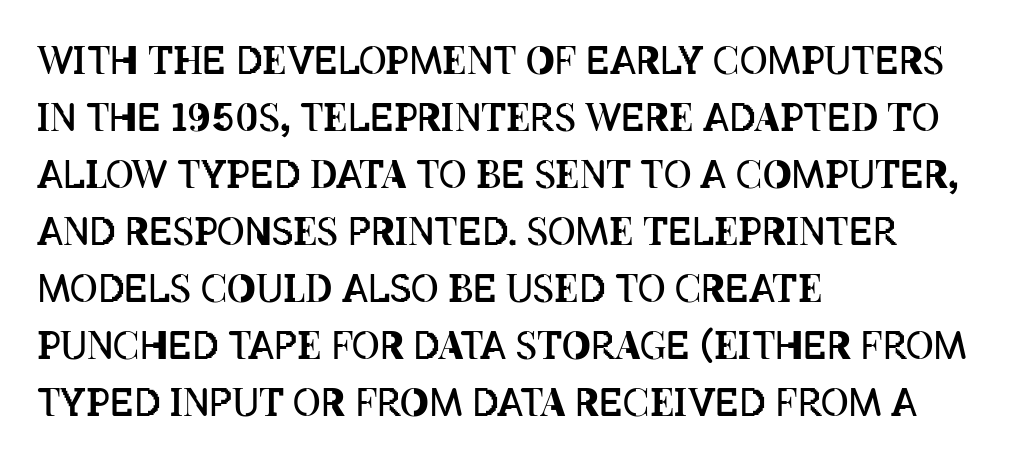
The block of text has a typical density, with ordinary space between rows. Nobody touched the tracking dial on this one. Note the varied advance widths — an 'i' is clearly narrower than an 'm'. Stem width sits at or under what a default text font uses.
